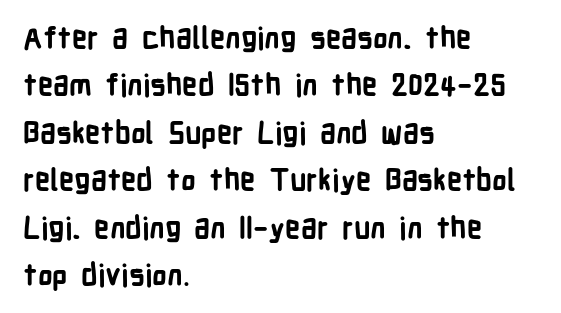
Is there any slant? The stems are plumb. Font category for this specimen: sans-serif. Caption: bold face, heavy strokes. Words float on clear page, feet unadorned. The face used here is proportionally spaced, like ordinary book or web type.
